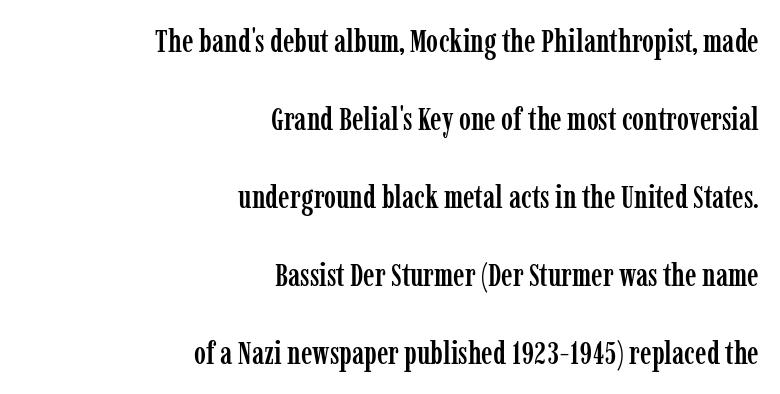
Q: Is the text italic (slanted)? A: No, it is upright.
Q: Is the typeface a serif or a sans-serif typeface? A: Serif.
Q: Is the text underlined? A: No.
Q: How is the paragraph aligned? A: Right-aligned.
Q: Is the spacing between letters normal or unusually wide? A: Normal.
Q: Is the spacing between lines tight, normal or loose? A: Loose.
Q: Width (condensed, normal, or wide)? A: Condensed.
Q: Stroke contrast? A: Low.
Q: x-height? A: Medium.
Q: Monospaced? A: No.
